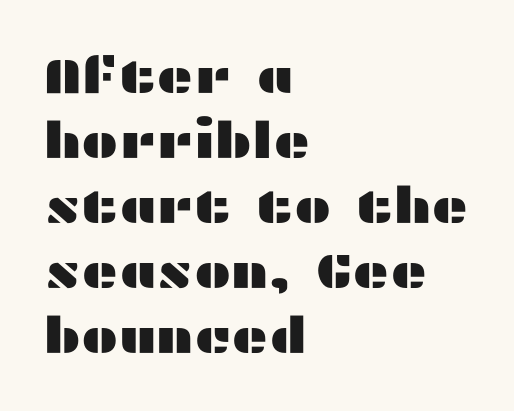
Q: Is the text italic (slanted)? A: No, it is upright.
Q: Is the typeface a serif or a sans-serif typeface? A: Sans-serif.
Q: Is the text underlined? A: No.
Q: How is the paragraph aligned? A: Left-aligned.
Q: Is the spacing between letters normal or unusually wide? A: Normal.
Q: Is the spacing between lines tight, normal or loose? A: Normal.
Q: Width (condensed, normal, or wide)? A: Wide.
Q: Stroke contrast? A: Medium.
Q: x-height? A: Medium.
Q: Monospaced? A: No.
